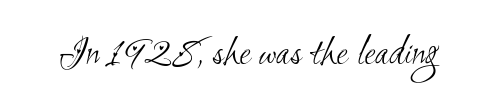
The weight tops out at a normal text grade. Underline: absent. Character widths vary here, with narrow letters taking less room than wide ones. There is no visible air inserted between adjacent glyphs. The type family on display is of the sans-serif kind.
